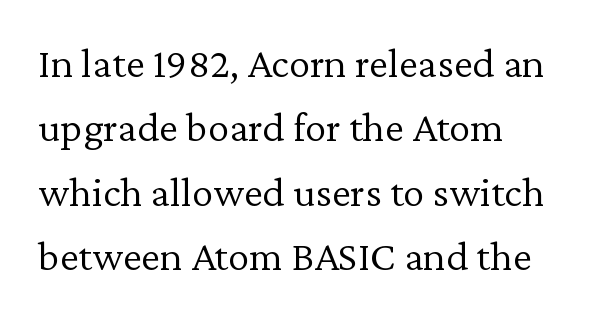
Q: Is the text bold? A: No.
Q: Is the text italic (slanted)? A: No, it is upright.
Q: Is the typeface a serif or a sans-serif typeface? A: Serif.
Q: Is the text underlined? A: No.
Q: How is the paragraph aligned? A: Left-aligned.
Q: Is the spacing between letters normal or unusually wide? A: Normal.
Q: Is the spacing between lines tight, normal or loose? A: Normal.
Q: Width (condensed, normal, or wide)? A: Normal.
Q: Stroke contrast? A: Low.
Q: x-height? A: Medium.
Q: Monospaced? A: No.
